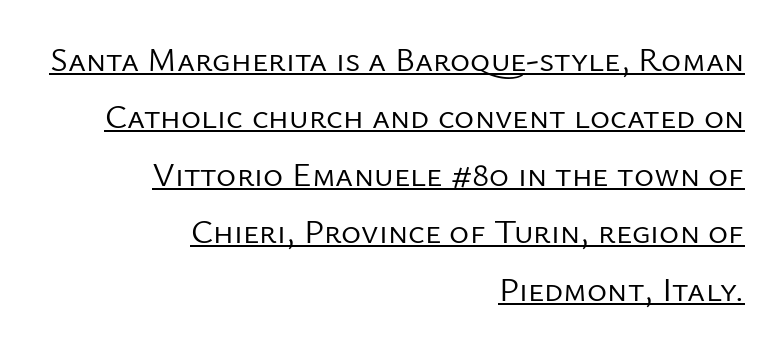
The face used here is proportionally spaced, like ordinary book or web type. The specimen includes a rule beneath the text block's lines. This block has exactly the height ordinary leading produces. The paragraph shown leans on its right margin. This reads as an unemphasized weight, regular at the heaviest. A typesetter would mark this as roman, not italic.
